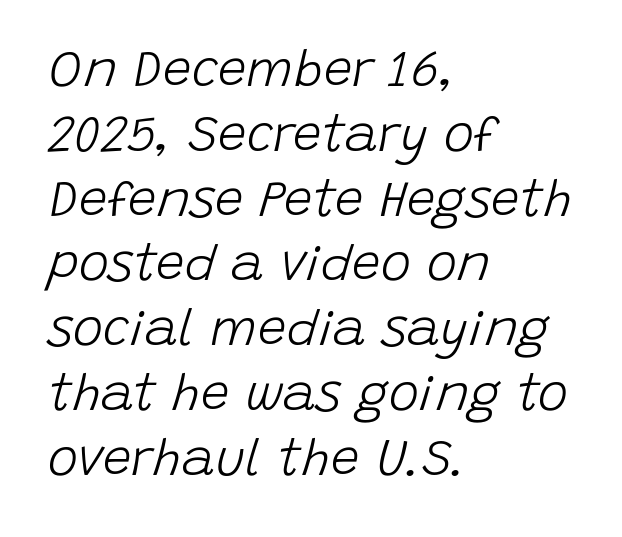
Q: Is the text bold? A: No.
Q: Is the text italic (slanted)? A: Yes, it leans right by about 15 degrees.
Q: Is the text underlined? A: No.
Q: How is the paragraph aligned? A: Left-aligned.
Q: Is the spacing between letters normal or unusually wide? A: Normal.
Q: Is the spacing between lines tight, normal or loose? A: Normal.
Q: Width (condensed, normal, or wide)? A: Normal.
Q: Stroke contrast? A: Low.
Q: x-height? A: Large.
Q: Monospaced? A: No.
